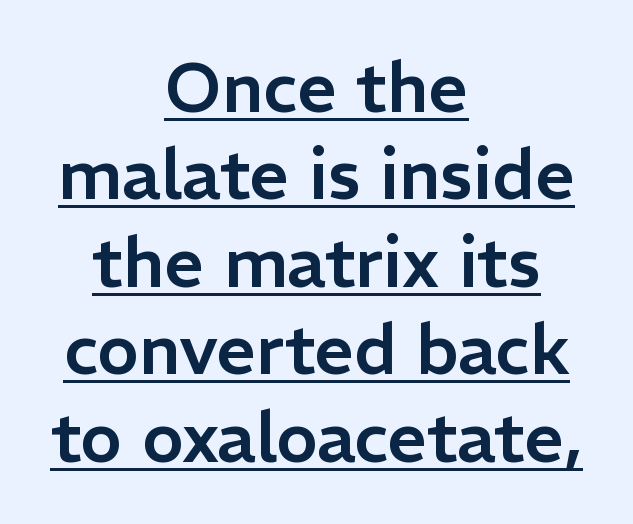
Q: Is the text italic (slanted)? A: No, it is upright.
Q: Is the typeface a serif or a sans-serif typeface? A: Sans-serif.
Q: Is the text underlined? A: Yes.
Q: How is the paragraph aligned? A: Centered.
Q: Is the spacing between letters normal or unusually wide? A: Normal.
Q: Is the spacing between lines tight, normal or loose? A: Normal.
Q: Width (condensed, normal, or wide)? A: Normal.
Q: Stroke contrast? A: Low.
Q: x-height? A: Medium.
Q: Monospaced? A: No.
